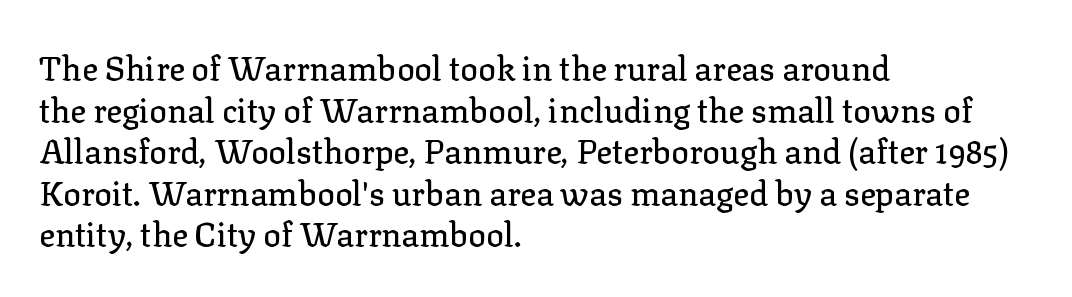
The image shows 33 px serif type, upright; set left-aligned, normal line spacing (1.26x), normal letter spacing, not underlined; low stroke contrast and a medium x-height.
